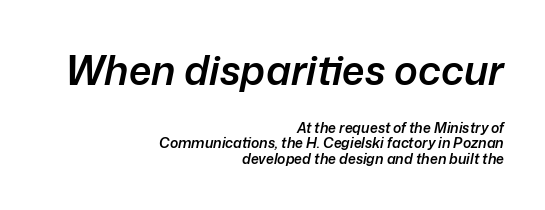
{"italic": "yes", "lean": "right", "slant_degrees": 12, "bold": "semi", "weight": "semibold", "width": "normal", "stroke_contrast": "low", "x_height": "medium", "monospaced": "no", "underline": "no", "align": "right", "line_spacing": "tight", "line_spacing_ratio": 1.1, "letter_spacing": "normal", "letter_spacing_em": 0.0, "larger_block": "first", "size_ratio": 2.86, "glyph_px": 40}
